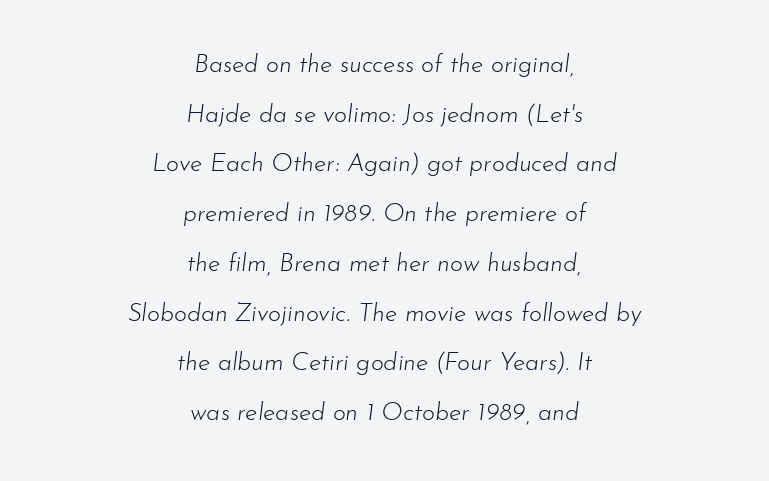
The glyphs look as if they've been sheared to an angle. If you measured baseline to baseline, you'd find a long distance. The letterforms sit at book weight or below. The passage is arranged like a title page — every line centered.
